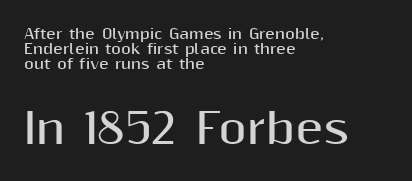
The image shows 41 px bold sans-serif type, upright; set left-aligned, tight line spacing (1.07x), normal letter spacing, not underlined; the second (bottom) block is 2.93x larger; medium stroke contrast and a medium x-height.
